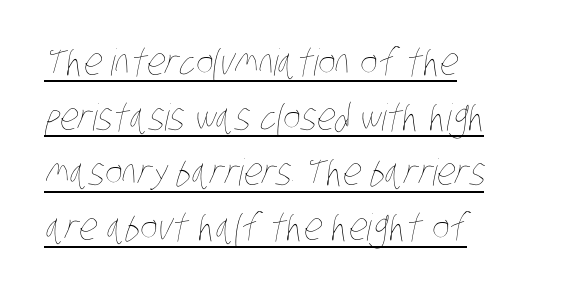
Reading down the block, your eye returns to a fixed left position each line. Caption: lettering with a line underneath. The letters sit at their default tracking, neither squeezed nor spread. The rows are spaced the way most documents space them. The typeface has the unassuming heft of standard copy or less. Looks like regular typesetting: each glyph gets only the width it needs.
